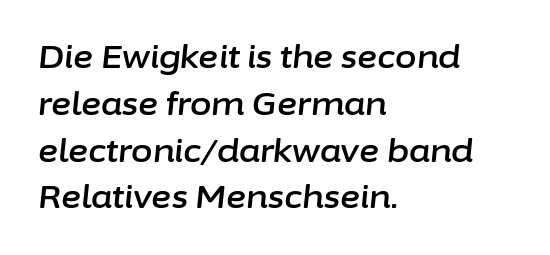
The image shows 31 px text type, italic (leaning right); set left-aligned, normal line spacing (1.51x), normal letter spacing, not underlined; low stroke contrast and a medium x-height.
